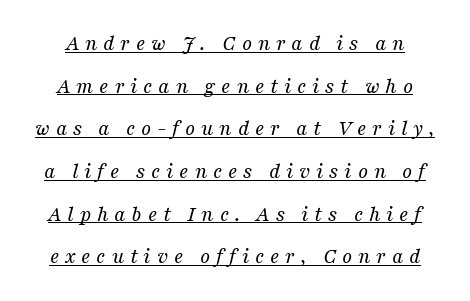
The image shows 22 px text type, italic (leaning right); set loose line spacing (1.94x), unusually wide letter spacing (+0.26 em), underlined.
